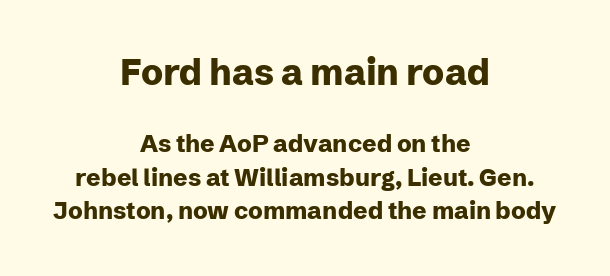
{"serif": "no", "italic": "no", "bold": "yes", "weight": "heavy", "width": "normal", "stroke_contrast": "low", "x_height": "medium", "monospaced": "no", "underline": "no", "align": "center", "line_spacing": "normal", "line_spacing_ratio": 1.4, "letter_spacing": "normal", "letter_spacing_em": 0.0, "larger_block": "first", "size_ratio": 1.5, "glyph_px": 36}
